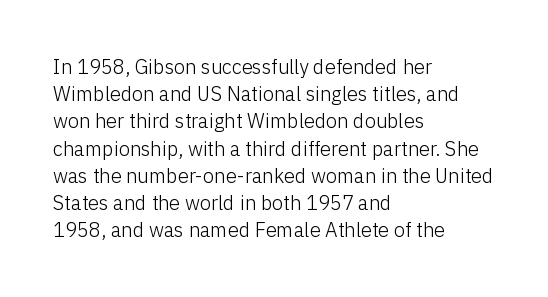
Q: Is the text bold? A: No.
Q: Is the text italic (slanted)? A: No, it is upright.
Q: Is the text underlined? A: No.
Q: How is the paragraph aligned? A: Left-aligned.
Q: Is the spacing between letters normal or unusually wide? A: Normal.
Q: Is the spacing between lines tight, normal or loose? A: Normal.
